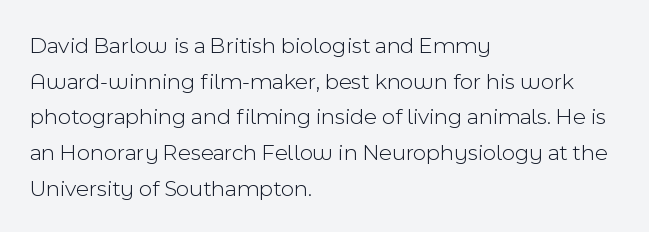
{"italic": "no", "bold": "no", "underline": "no", "align": "left", "line_spacing": "normal", "line_spacing_ratio": 1.55, "letter_spacing": "normal", "letter_spacing_em": 0.0, "glyph_px": 23}
